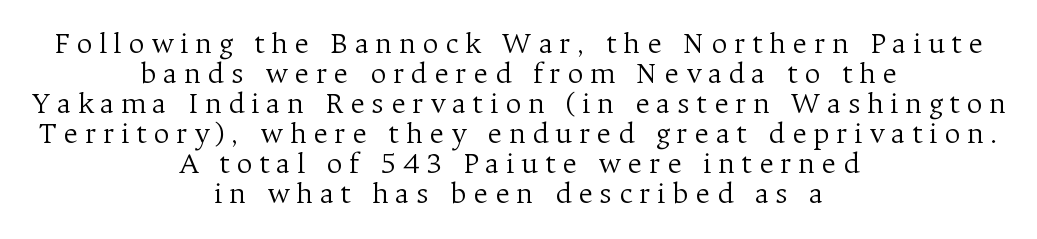
Layout note: lines centered. The baseline area is clear. These lines have a slow, spaced-out rhythm from letter to letter. These lines huddle together more closely than default settings would place them. The passage shown is not bold in any degree. The glyphs in this specimen are seriffed.
